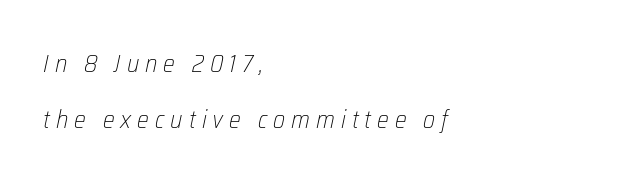
The line-height multiplier appears high, well above default. Tracking here is generous; glyphs stand well apart from one another. Beneath every word, the page is bare. Nothing heavy about these letters — not bold at all.
